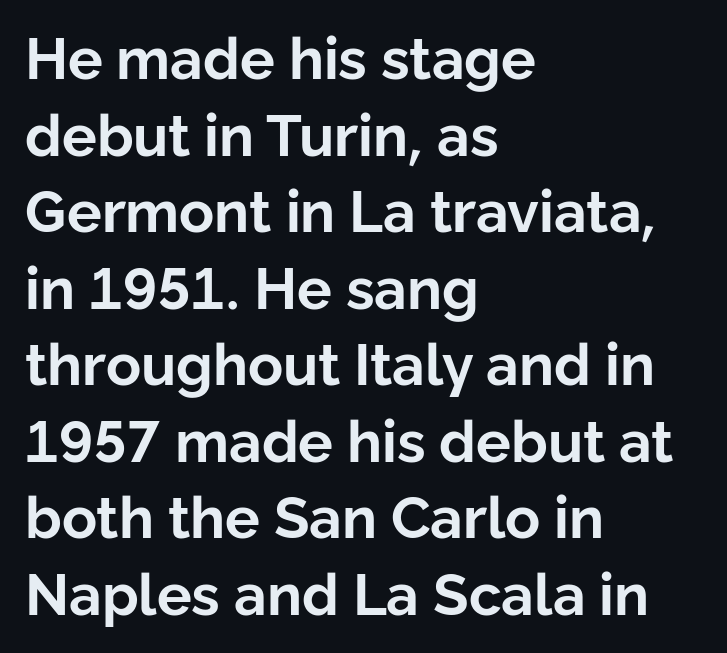
{"serif": "no", "italic": "no", "bold": "yes", "weight": "bold", "width": "normal", "stroke_contrast": "low", "x_height": "medium", "monospaced": "no", "underline": "no", "align": "left", "line_spacing": "normal", "line_spacing_ratio": 1.32, "letter_spacing": "normal", "letter_spacing_em": 0.0, "glyph_px": 58}
